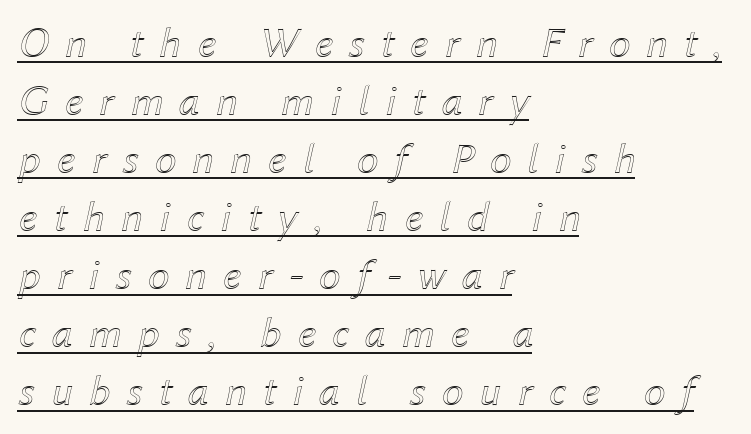
Q: Is the text italic (slanted)? A: Yes, it leans right by about 12 degrees.
Q: Is the text underlined? A: Yes.
Q: How is the paragraph aligned? A: Left-aligned.
Q: Is the spacing between letters normal or unusually wide? A: Unusually wide.
Q: Is the spacing between lines tight, normal or loose? A: Normal.
Q: Width (condensed, normal, or wide)? A: Normal.
Q: x-height? A: Medium.
Q: Monospaced? A: No.
